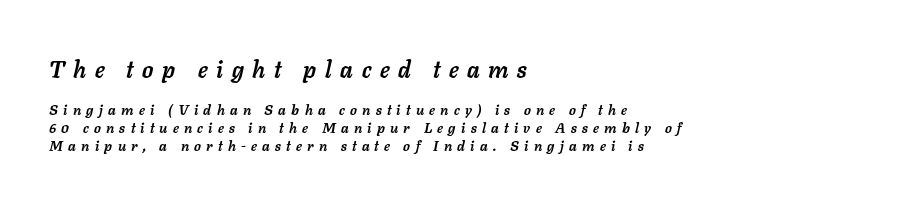
Q: Is the text bold? A: Yes.
Q: Is the text italic (slanted)? A: Yes, it leans right by about 11 degrees.
Q: Is the text underlined? A: No.
Q: How is the paragraph aligned? A: Left-aligned.
Q: Is the spacing between letters normal or unusually wide? A: Unusually wide.
Q: Is the spacing between lines tight, normal or loose? A: Normal.
Q: Which block of text is set in a larger size, the first (top) or the second (bottom)? A: The first (top) one.
